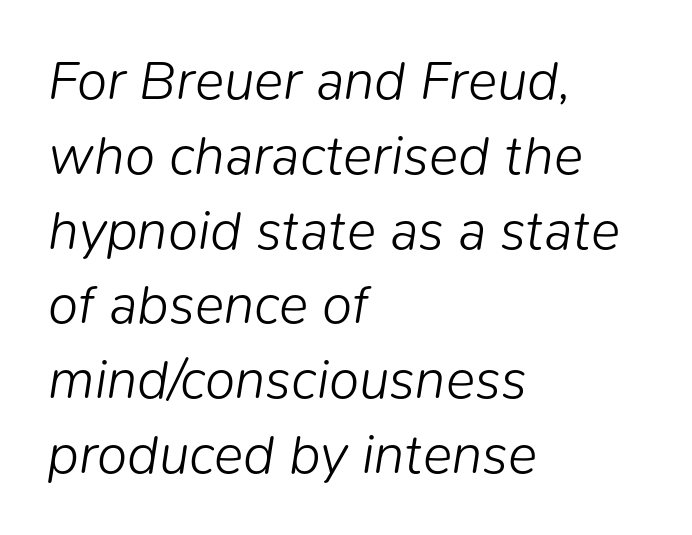
The image shows 55 px light type, italic (leaning right); set left-aligned, normal line spacing (1.36x), normal letter spacing, not underlined; low stroke contrast and a medium x-height.
